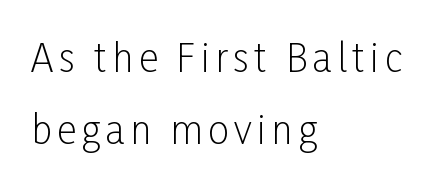
The image shows 38 px light, condensed sans-serif type, upright; set left-aligned, loose line spacing (1.9x), not underlined; low stroke contrast and a medium x-height.
